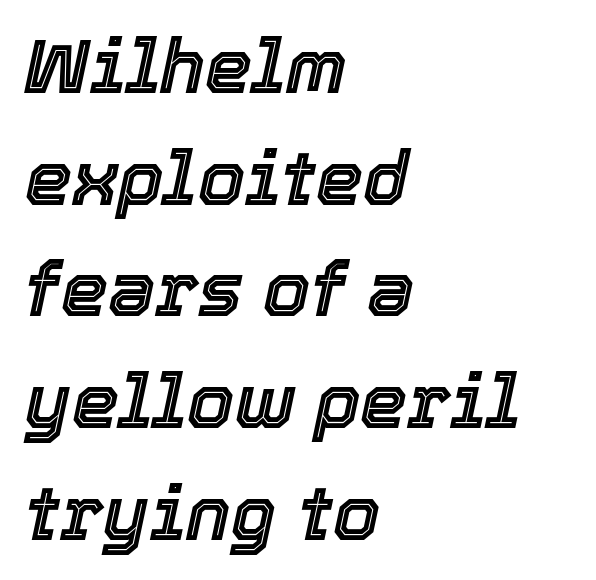
Q: Is the text italic (slanted)? A: Yes, it leans right by about 12 degrees.
Q: Is the text underlined? A: No.
Q: How is the paragraph aligned? A: Left-aligned.
Q: Is the spacing between letters normal or unusually wide? A: Normal.
Q: Is the spacing between lines tight, normal or loose? A: Normal.
Q: Width (condensed, normal, or wide)? A: Normal.
Q: x-height? A: Medium.
Q: Monospaced? A: No.
